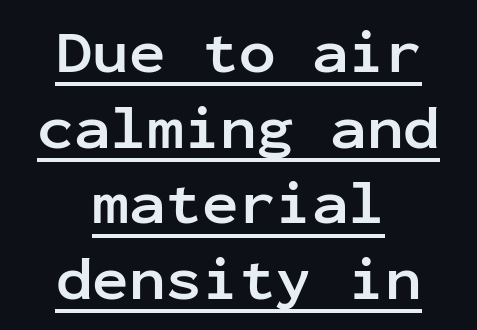
{"serif": "no", "italic": "no", "bold": "yes", "weight": "semibold", "width": "normal", "stroke_contrast": "low", "x_height": "medium", "monospaced": "yes", "underline": "yes", "align": "center", "line_spacing_ratio": 1.24, "letter_spacing": "normal", "letter_spacing_em": 0.0, "glyph_px": 61}
